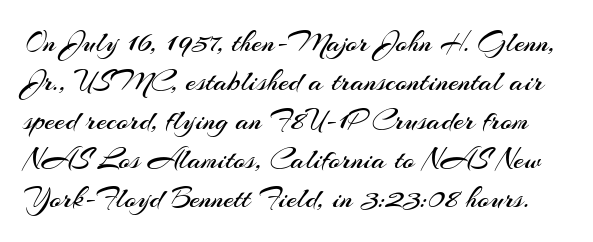
Q: Is the text bold? A: No.
Q: Is the text italic (slanted)? A: Yes.
Q: Is the typeface a serif or a sans-serif typeface? A: Sans-serif.
Q: Is the text underlined? A: No.
Q: Is the spacing between letters normal or unusually wide? A: Normal.
Q: Is the spacing between lines tight, normal or loose? A: Normal.
Q: Width (condensed, normal, or wide)? A: Normal.
Q: Stroke contrast? A: Medium.
Q: x-height? A: Small.
Q: Monospaced? A: No.
